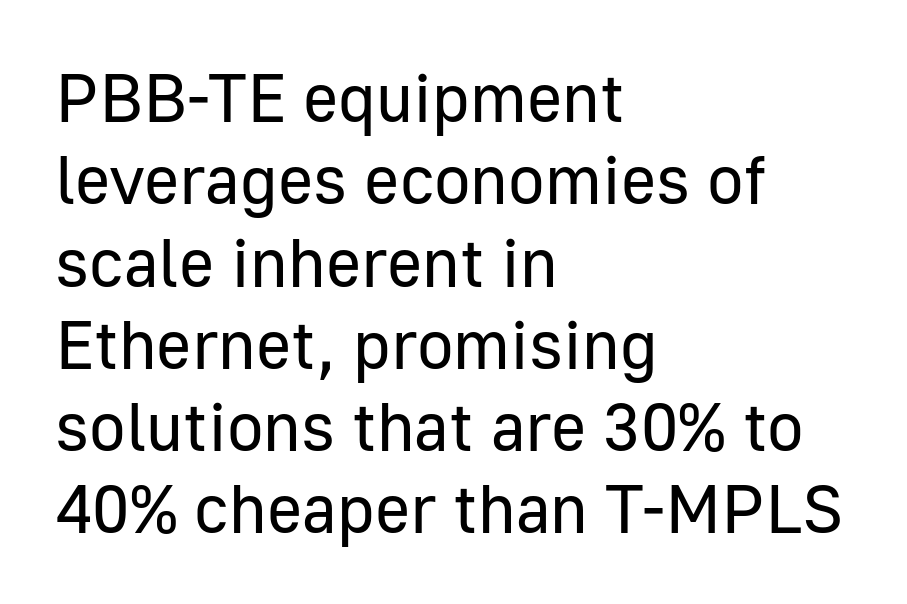
The image shows 68 px regular-weight sans-serif type, upright; set left-aligned, line spacing 1.21x, normal letter spacing, not underlined; low stroke contrast and a medium x-height.
